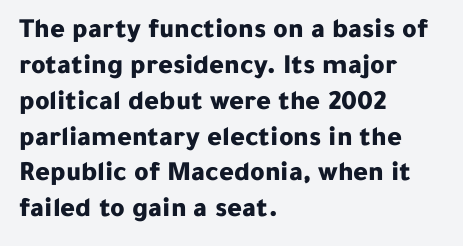
Q: Is the text bold? A: Yes.
Q: Is the text italic (slanted)? A: No, it is upright.
Q: Is the typeface a serif or a sans-serif typeface? A: Sans-serif.
Q: Is the text underlined? A: No.
Q: How is the paragraph aligned? A: Left-aligned.
Q: Is the spacing between letters normal or unusually wide? A: Normal.
Q: Is the spacing between lines tight, normal or loose? A: Normal.
Q: Width (condensed, normal, or wide)? A: Normal.
Q: Stroke contrast? A: Low.
Q: x-height? A: Medium.
Q: Monospaced? A: No.
